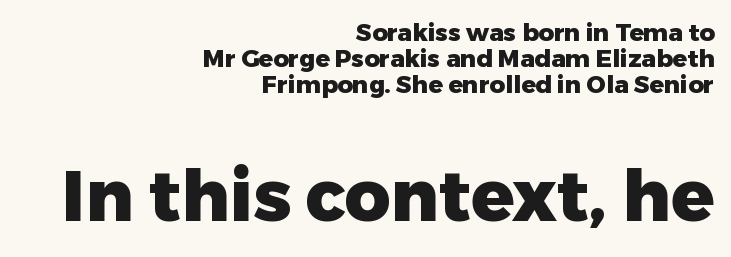
The rendering enlarges the type as you move from the upper chunk to the lower. Right-aligned paragraph, ragged on the left. The designer went with a sans here, leaving each stem footless. Heft: maximum for text — a bold. A typesetter would mark this as roman, not italic. Compared with typical paragraphs, the rows here are closer together.
